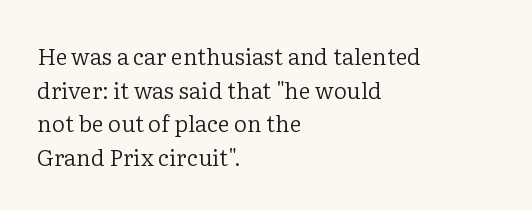
Q: Is the text bold? A: No.
Q: Is the text italic (slanted)? A: No, it is upright.
Q: Is the text underlined? A: No.
Q: How is the paragraph aligned? A: Left-aligned.
Q: Is the spacing between letters normal or unusually wide? A: Normal.
Q: Is the spacing between lines tight, normal or loose? A: Normal.
